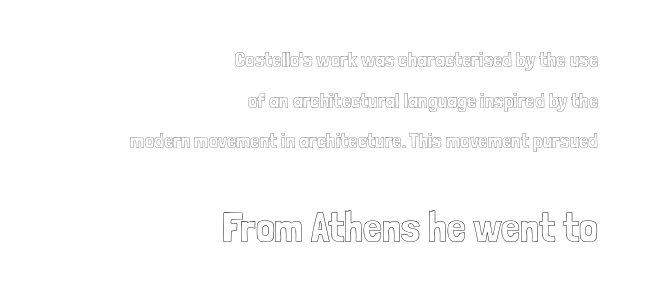
The image shows 42 px condensed type, upright; set right-aligned, loose line spacing (1.93x), normal letter spacing, not underlined; the second (bottom) block is 2.0x larger; a medium x-height.
